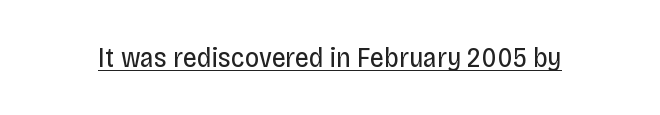
Are there feet on the stems? There aren't — it's a sans. The type is set solid horizontally, with unmodified tracking. The passage shown is typed in a proportional face where columns would drift. Stems and bowls with no extra thickness — not bold. No italicization has been applied; the sample stays upright. Honestly, the underline is the first thing you notice here.
